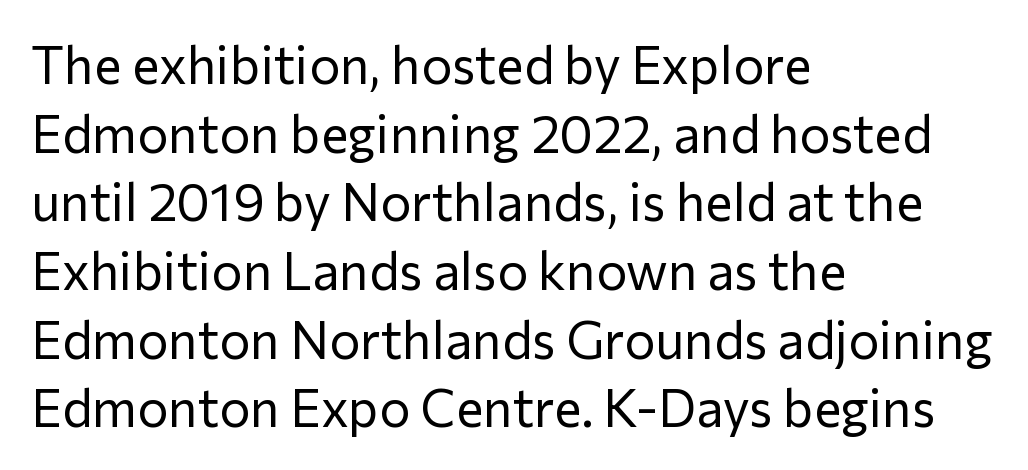
Q: Is the text bold? A: No.
Q: Is the text italic (slanted)? A: No, it is upright.
Q: Is the typeface a serif or a sans-serif typeface? A: Sans-serif.
Q: Is the text underlined? A: No.
Q: How is the paragraph aligned? A: Left-aligned.
Q: Is the spacing between letters normal or unusually wide? A: Normal.
Q: Is the spacing between lines tight, normal or loose? A: Normal.
Q: Width (condensed, normal, or wide)? A: Normal.
Q: Stroke contrast? A: Low.
Q: x-height? A: Medium.
Q: Monospaced? A: No.
